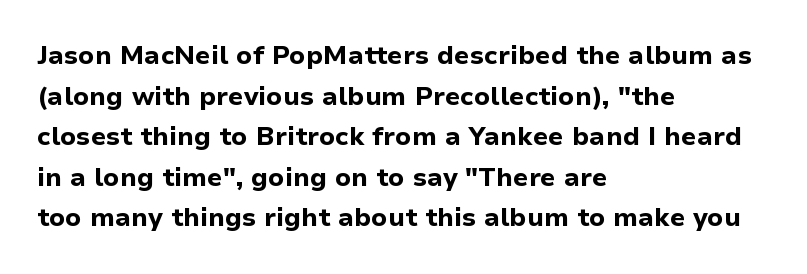
The image shows 26 px bold type, upright; set left-aligned, normal line spacing (1.56x), normal letter spacing, not underlined.
